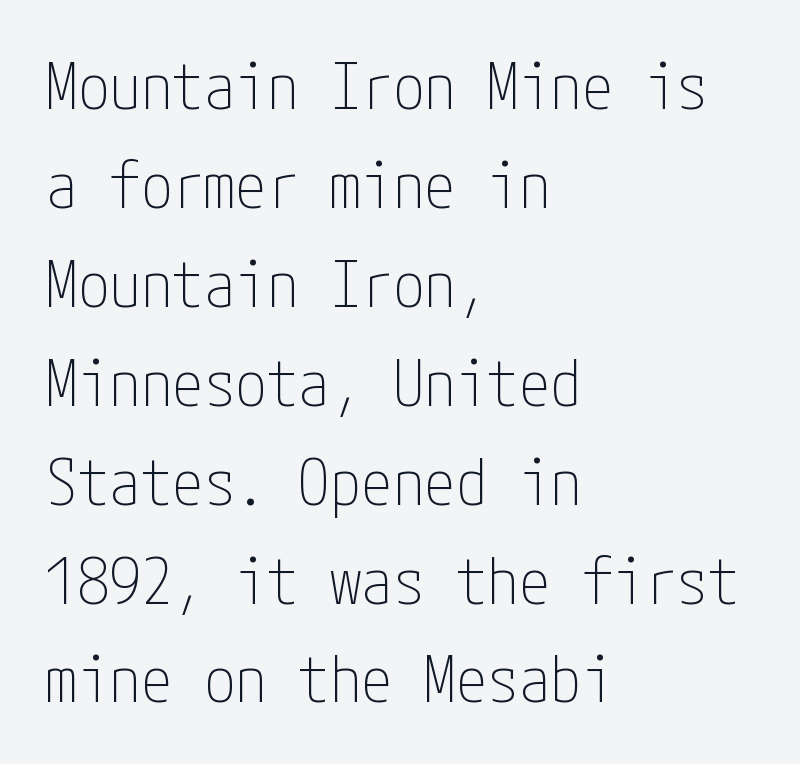
The image shows 63 px thin, condensed sans-serif type, upright; set left-aligned, normal line spacing (1.57x), normal letter spacing, not underlined; low stroke contrast and a medium x-height.
